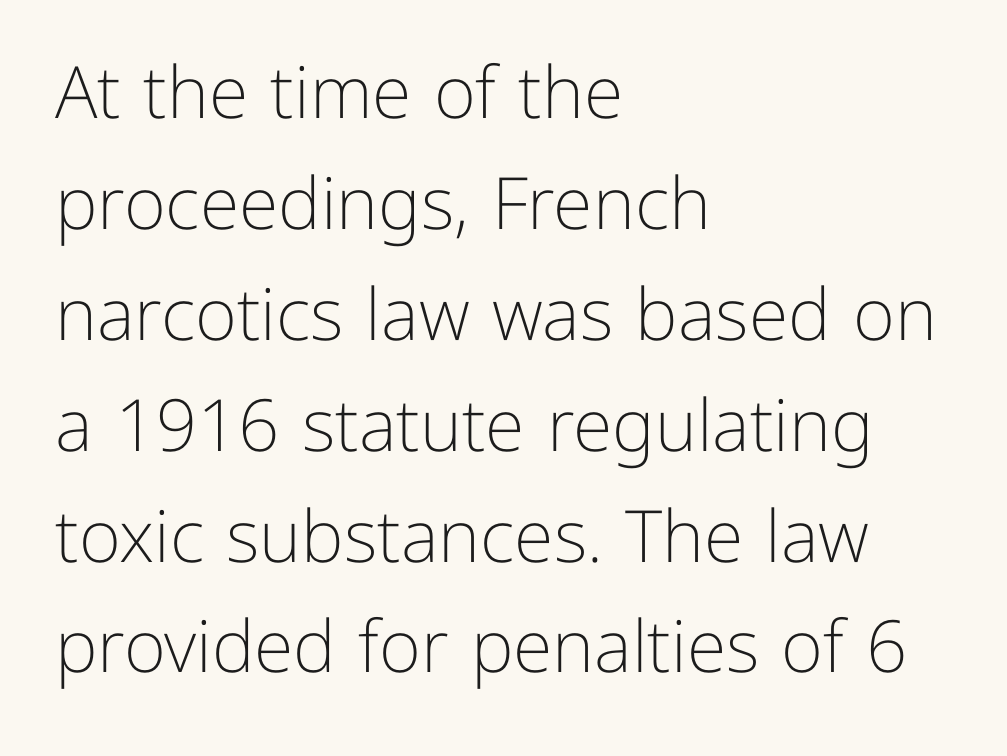
The image shows 72 px light sans-serif type, upright; set left-aligned, normal line spacing (1.54x), normal letter spacing, not underlined; low stroke contrast and a medium x-height.
